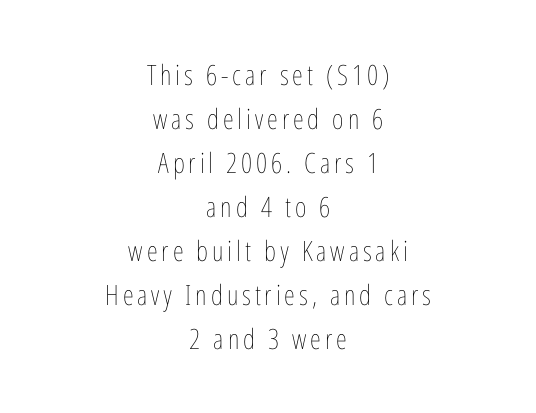
The image shows 28 px thin, condensed type, upright; set centered, normal line spacing (1.57x), not underlined; low stroke contrast and a medium x-height.
